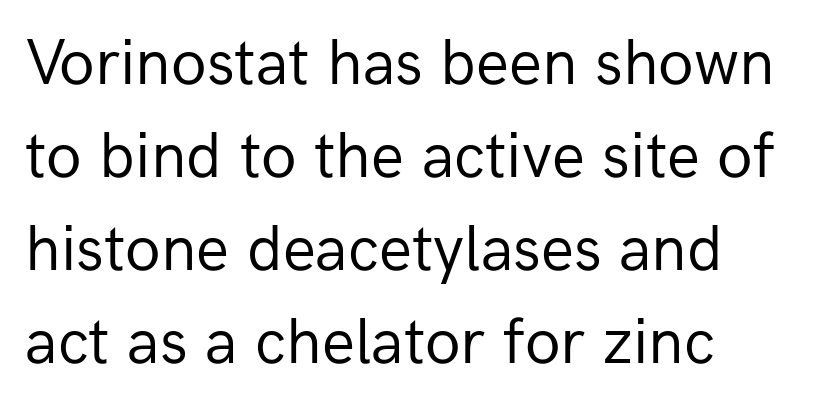
You could not count columns in this text — the font is proportionally spaced. Which margin do the lines hug? The left one — the right edge is uneven. The rows are spaced the way most documents space them. The type family on display is of the sans-serif kind.
